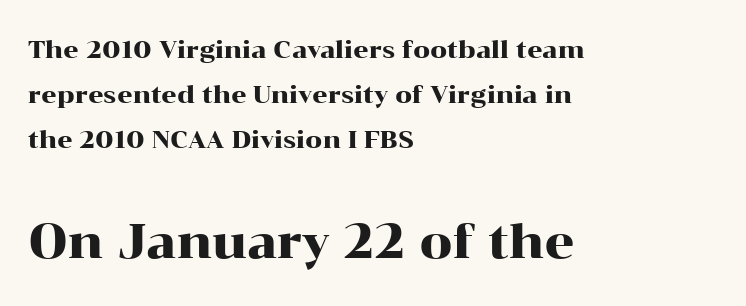
{"serif": "yes", "italic": "no", "width": "wide", "stroke_contrast": "high", "x_height": "medium", "monospaced": "no", "underline": "no", "align": "left", "line_spacing_ratio": 1.88, "letter_spacing": "normal", "letter_spacing_em": 0.0, "larger_block": "second", "size_ratio": 1.96, "glyph_px": 47}
